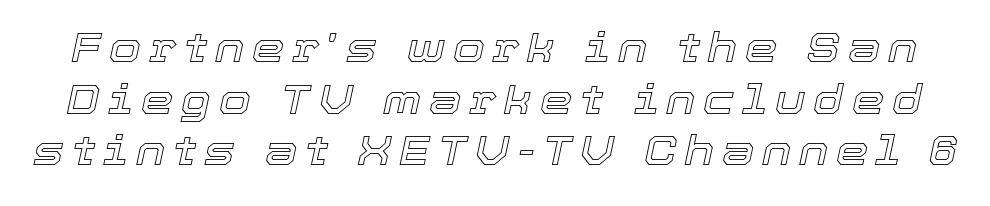
Q: Is the text italic (slanted)? A: Yes, it leans right by about 12 degrees.
Q: Is the text underlined? A: No.
Q: Is the spacing between lines tight, normal or loose? A: Normal.
Q: Width (condensed, normal, or wide)? A: Normal.
Q: x-height? A: Medium.
Q: Monospaced? A: No.
